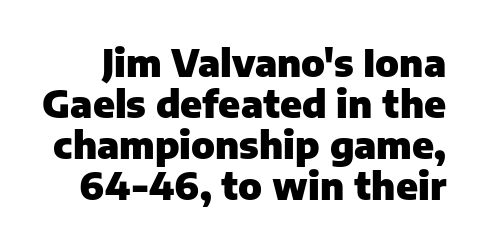
Anything drawn beneath the words? Only blank space. Ordinary non-slanted type is in use. Its strokes are broad and dark, the hallmark of bold type. Proportional: the letters do not fall into vertical columns. The passage shown is typeset with a sans-serif family.
